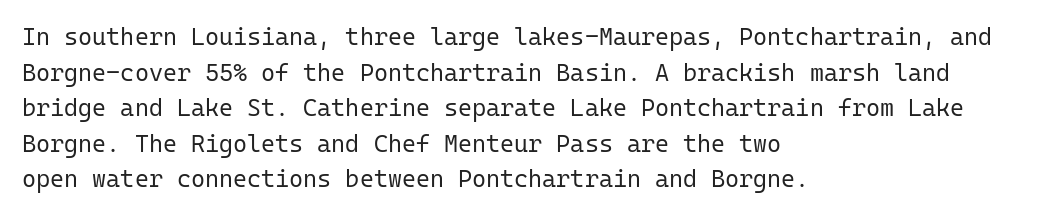
{"italic": "no", "bold": "no", "underline": "no", "align": "left", "line_spacing": "normal", "line_spacing_ratio": 1.48, "letter_spacing": "normal", "letter_spacing_em": 0.0, "glyph_px": 24}
